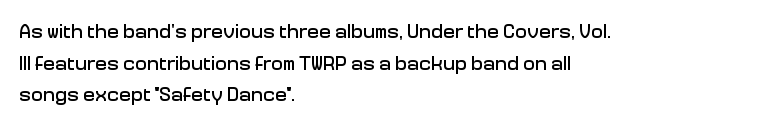
The image shows 20 px text type, upright; set left-aligned, normal line spacing (1.58x), normal letter spacing, not underlined.
